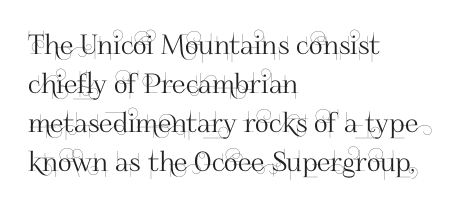
Q: Is the text italic (slanted)? A: No, it is upright.
Q: Is the text underlined? A: No.
Q: How is the paragraph aligned? A: Left-aligned.
Q: Is the spacing between letters normal or unusually wide? A: Normal.
Q: Is the spacing between lines tight, normal or loose? A: Normal.
